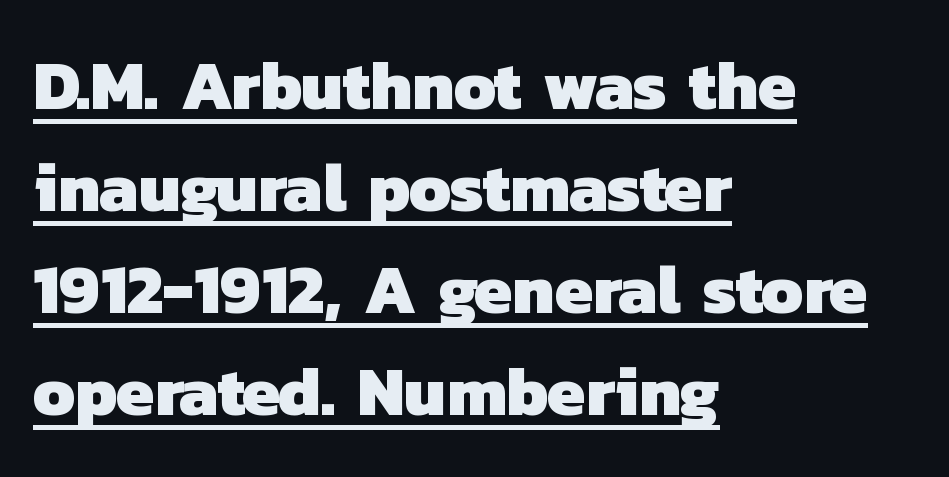
The face used here is proportionally spaced, like ordinary book or web type. You can tell from the bare stems that sans-serif type was used. Typographic density is high because the face is bold. Quick note: underline on. Is the letter spacing exaggerated? No — it looks like the ordinary default.
